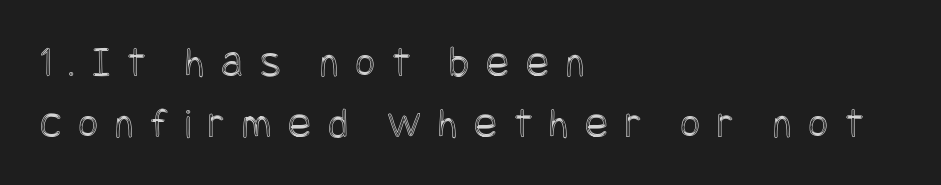
The image shows 43 px condensed type, upright; set left-aligned, normal line spacing (1.41x), unusually wide letter spacing (+0.39 em), not underlined; a large x-height.
